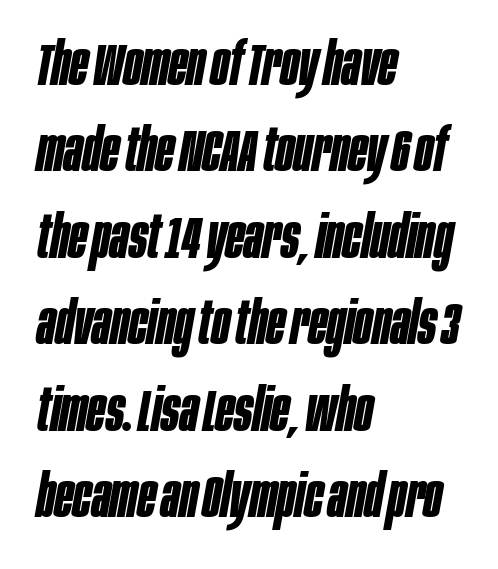
Bold? Absolutely — the strokes are thick and heavy. Unmarked baselines from the first word to the last. Spacing verdict: proportional, widths tailored to each character. How would I describe the line gaps? Plain and ordinary. Reading down the block, your eye returns to a fixed left position each line.
